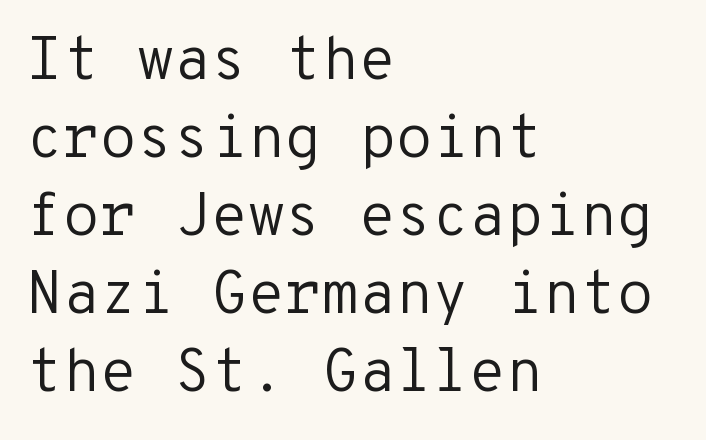
Q: Is the text bold? A: No.
Q: Is the text italic (slanted)? A: No, it is upright.
Q: Is the typeface a serif or a sans-serif typeface? A: Sans-serif.
Q: Is the text underlined? A: No.
Q: How is the paragraph aligned? A: Left-aligned.
Q: Is the spacing between letters normal or unusually wide? A: Normal.
Q: Is the spacing between lines tight, normal or loose? A: Normal.
Q: Width (condensed, normal, or wide)? A: Normal.
Q: Stroke contrast? A: Low.
Q: x-height? A: Medium.
Q: Monospaced? A: Yes.
